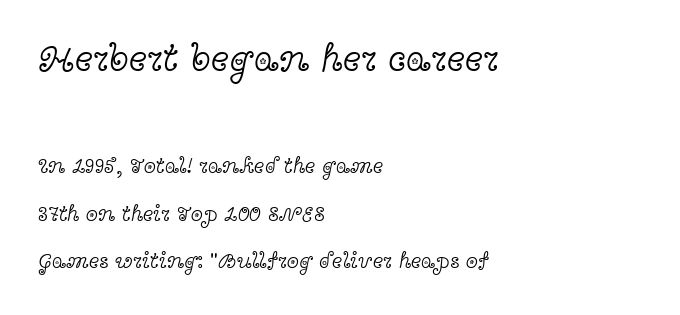
{"serif": "yes", "italic": "no", "bold": "no", "weight": "light", "width": "wide", "x_height": "medium", "monospaced": "no", "underline": "no", "align": "left", "line_spacing": "loose", "line_spacing_ratio": 2.17, "letter_spacing": "normal", "letter_spacing_em": 0.0, "larger_block": "first", "size_ratio": 1.77, "glyph_px": 39}
